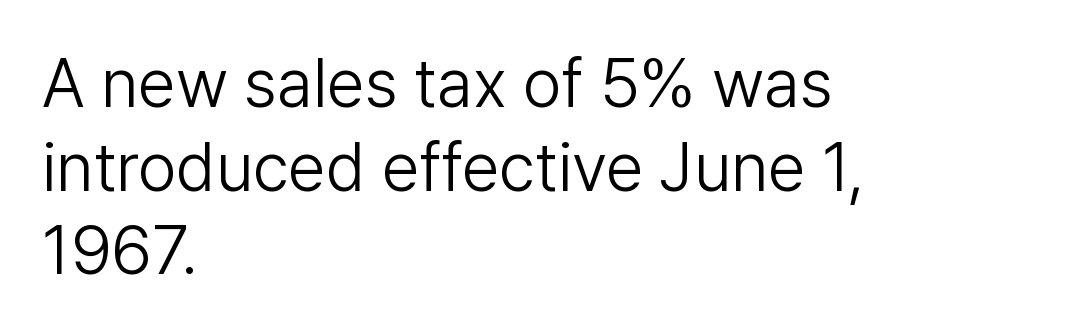
Serifs: no, the terminals of the letterforms are clean. Character widths vary here, with narrow letters taking less room than wide ones. Characters follow at the spacing the type designer built in. Designer's note — italics off, roman on. The zone under the glyphs is completely vacant. Letters have the restrained weight of plain body copy at most.
